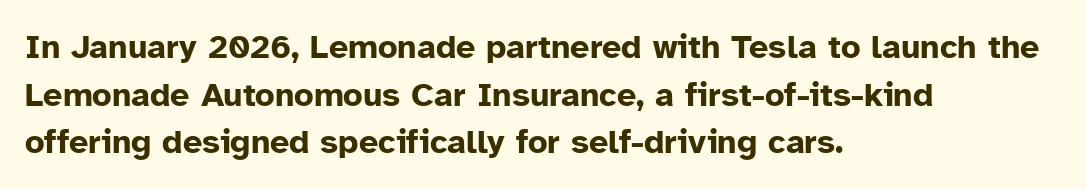
Spacing verdict: proportional, widths tailored to each character. Spacing between characters is what you'd get straight out of the box. Plenty of ink on the page — the face is bold. The typeface chosen for these lines omits serifs. The rows are spaced the way most documents space them. The rag falls on the right side of this text block.
